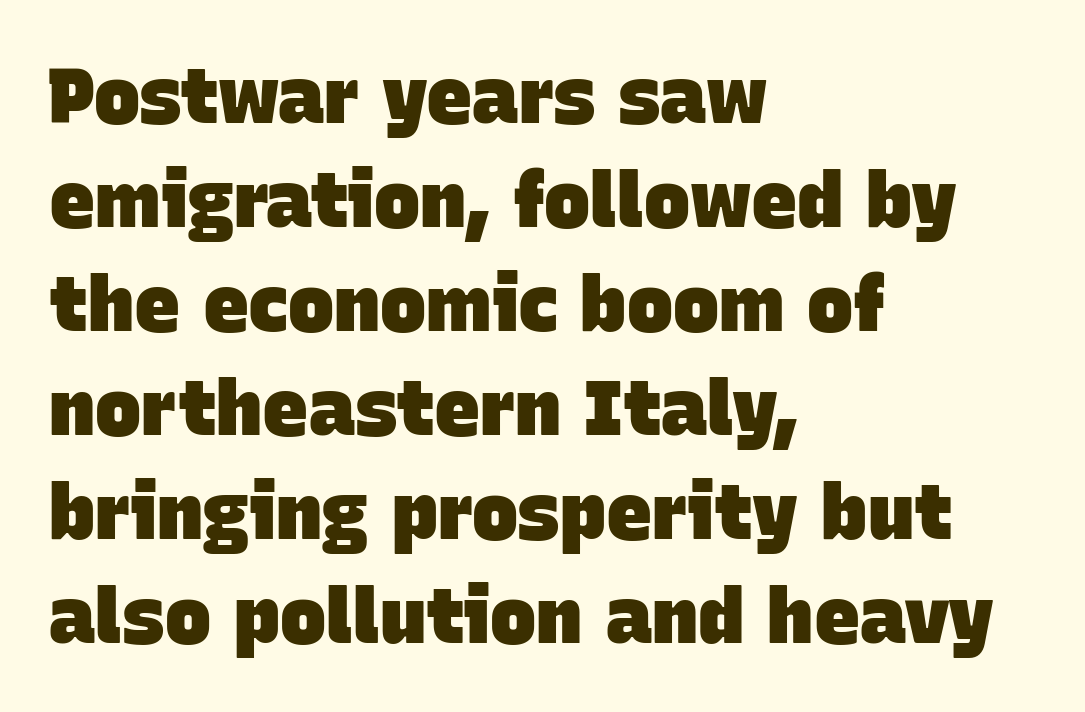
The image shows 77 px heavy sans-serif type; set left-aligned, normal line spacing (1.35x), normal letter spacing, not underlined; low stroke contrast and a large x-height.
